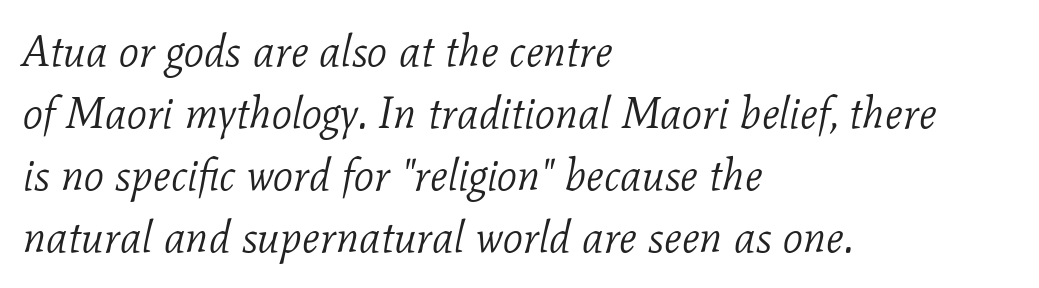
Q: Is the text bold? A: No.
Q: Is the text italic (slanted)? A: Yes, it leans right by about 11 degrees.
Q: Is the typeface a serif or a sans-serif typeface? A: Serif.
Q: Is the text underlined? A: No.
Q: How is the paragraph aligned? A: Left-aligned.
Q: Is the spacing between letters normal or unusually wide? A: Normal.
Q: Is the spacing between lines tight, normal or loose? A: Normal.
Q: Width (condensed, normal, or wide)? A: Normal.
Q: Stroke contrast? A: Low.
Q: x-height? A: Medium.
Q: Monospaced? A: No.
